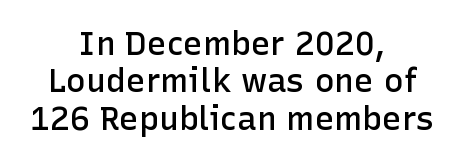
{"serif": "no", "italic": "no", "bold": "semi", "weight": "semibold", "width": "normal", "stroke_contrast": "low", "x_height": "medium", "monospaced": "no", "underline": "no", "align": "center", "line_spacing": "tight", "line_spacing_ratio": 1.13, "letter_spacing": "normal", "letter_spacing_em": 0.0, "glyph_px": 33}
